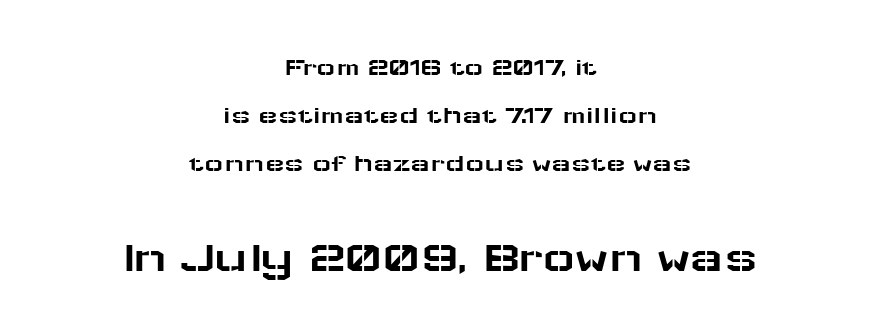
The image shows 45 px wide sans-serif type, upright; set centered, line spacing 1.85x, normal letter spacing, not underlined; the second (bottom) block is 1.73x larger; low stroke contrast and a medium x-height.
